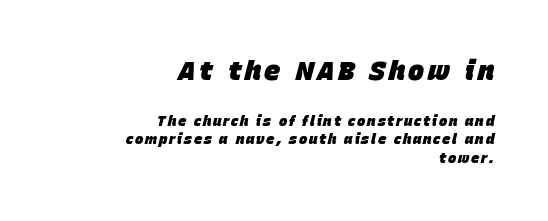
The designer left line spacing at the default. Plain, unruled lines of type. The lettering tilts uniformly, giving the passage an italic look. The rendering shrinks the type as you move from the upper chunk to the lower.
